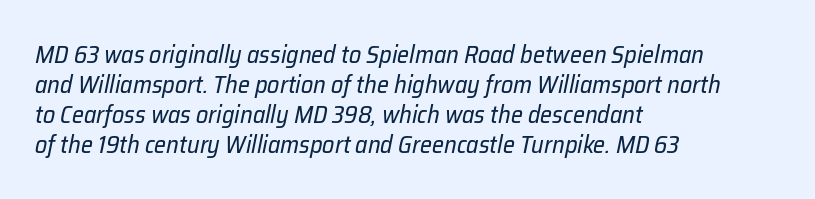
Observe the ordinary spacing: letters are neighbours, not strangers. The specimen omits any rule beneath the text block's lines. The cut favours lightness, reaching ordinary text weight at its darkest. Teacher's note: observe the even left margin — that is flush-left alignment. When letters slant like this, we call the style italic.
